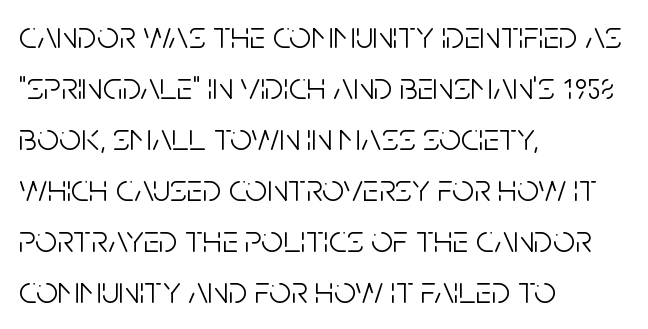
{"serif": "no", "italic": "no", "bold": "no", "weight": "light", "width": "condensed", "stroke_contrast": "low", "x_height": "large", "monospaced": "no", "underline": "no", "align": "left", "line_spacing": "normal", "line_spacing_ratio": 1.31, "letter_spacing": "normal", "letter_spacing_em": 0.0, "glyph_px": 39}
